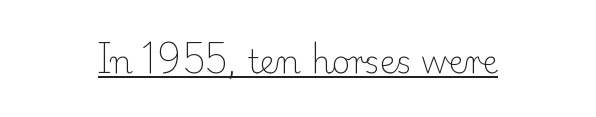
The image shows 32 px light serif type, upright; set centered, normal letter spacing, underlined; low stroke contrast and a small x-height.
